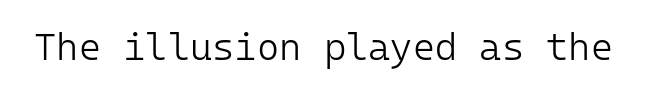
{"serif": "no", "italic": "no", "bold": "no", "weight": "light", "width": "normal", "stroke_contrast": "low", "x_height": "medium", "monospaced": "yes", "underline": "no", "letter_spacing": "normal", "letter_spacing_em": 0.0, "glyph_px": 38}
